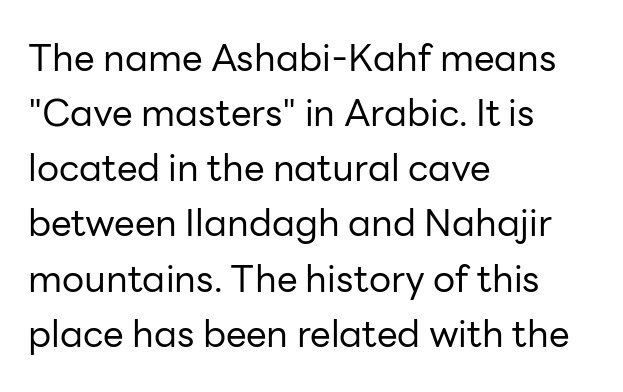
Q: Is the text bold? A: No.
Q: Is the text italic (slanted)? A: No, it is upright.
Q: Is the typeface a serif or a sans-serif typeface? A: Sans-serif.
Q: Is the text underlined? A: No.
Q: How is the paragraph aligned? A: Left-aligned.
Q: Is the spacing between letters normal or unusually wide? A: Normal.
Q: Is the spacing between lines tight, normal or loose? A: Normal.
Q: Width (condensed, normal, or wide)? A: Normal.
Q: Stroke contrast? A: Low.
Q: x-height? A: Medium.
Q: Monospaced? A: No.
